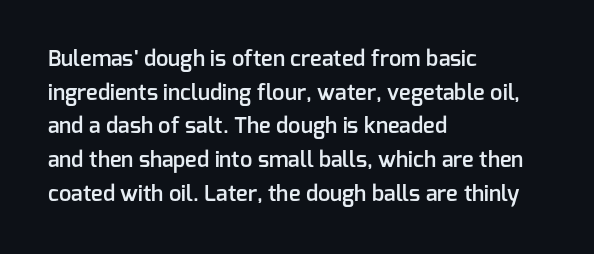
{"italic": "no", "bold": "semi", "underline": "no", "align": "left", "line_spacing": "normal", "line_spacing_ratio": 1.53, "letter_spacing": "normal", "letter_spacing_em": 0.0, "glyph_px": 22}
